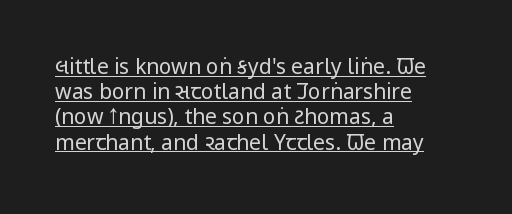
Default kerning and tracking; the words read as compact shapes. Unbolded letterforms with no extra heft. The string is rendered with underlining switched on. Does the lettering tilt? It doesn't — this is upright. The rag falls on the right side of this text block.
